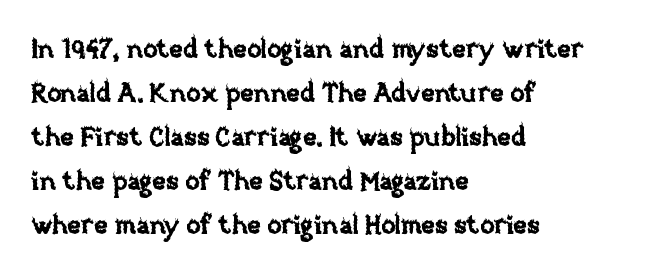
Notice how the passage keeps a crisp vertical edge on the left only. Bare-footed words on every line. Horizontal bands of white between lines are of average thickness. Ordinary non-slanted type is in use.
